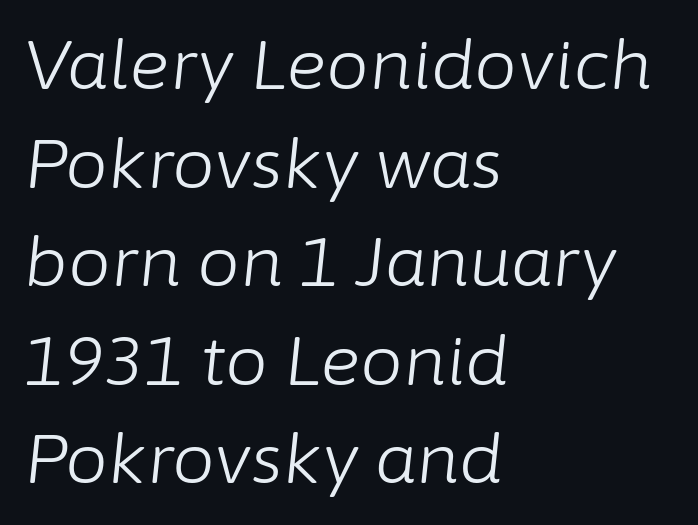
{"italic": "yes", "lean": "right", "slant_degrees": 6, "bold": "no", "weight": "light", "width": "normal", "stroke_contrast": "low", "x_height": "medium", "monospaced": "no", "underline": "no", "align": "left", "line_spacing": "normal", "line_spacing_ratio": 1.45, "letter_spacing": "normal", "letter_spacing_em": 0.0, "glyph_px": 68}
